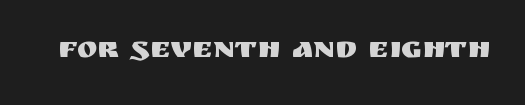
The image shows 31 px sans-serif type, upright; set normal letter spacing, not underlined; medium stroke contrast and a large x-height.
